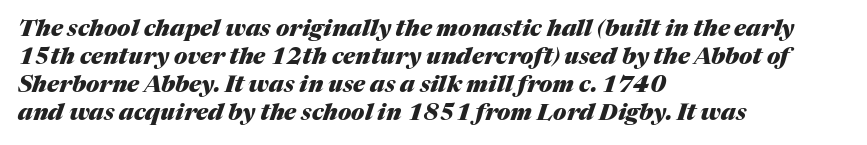
The image shows 23 px bold type, italic (leaning right); set left-aligned, line spacing 1.22x, normal letter spacing, not underlined.
